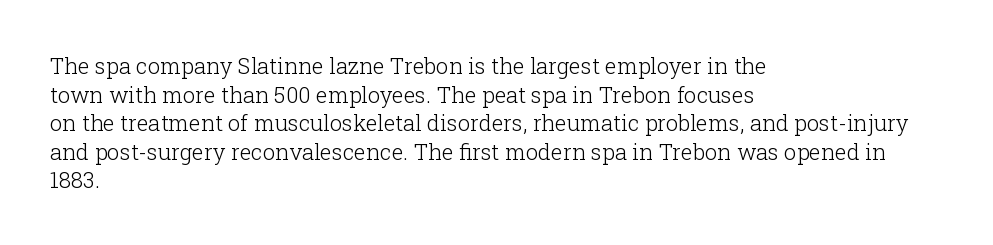
Q: Is the text bold? A: No.
Q: Is the text italic (slanted)? A: No, it is upright.
Q: Is the text underlined? A: No.
Q: How is the paragraph aligned? A: Left-aligned.
Q: Is the spacing between letters normal or unusually wide? A: Normal.
Q: Is the spacing between lines tight, normal or loose? A: Normal.
